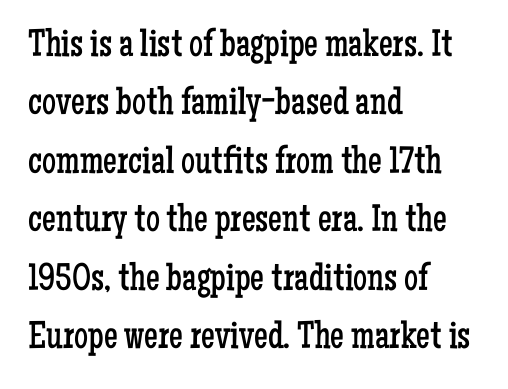
{"serif": "yes", "italic": "no", "bold": "no", "weight": "regular", "width": "condensed", "stroke_contrast": "low", "x_height": "medium", "monospaced": "no", "underline": "no", "align": "left", "line_spacing": "normal", "line_spacing_ratio": 1.5, "letter_spacing": "normal", "letter_spacing_em": 0.0, "glyph_px": 39}
